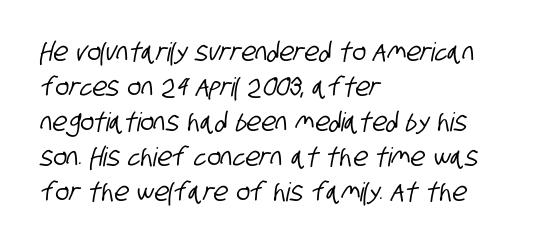
{"underline": "no", "align": "left", "line_spacing": "normal", "line_spacing_ratio": 1.35, "letter_spacing": "normal", "letter_spacing_em": 0.0, "glyph_px": 26}
